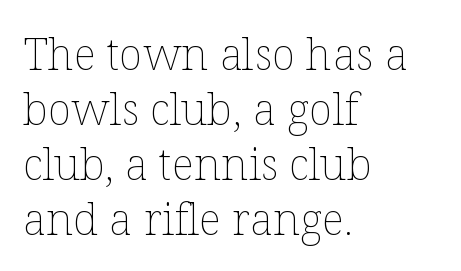
Honestly, the row spacing looks completely unremarkable. The font sits on the lighter half of the weight spectrum, regular included. Upright lettering throughout. The letters advance in unequal steps, a hallmark of proportional type.
